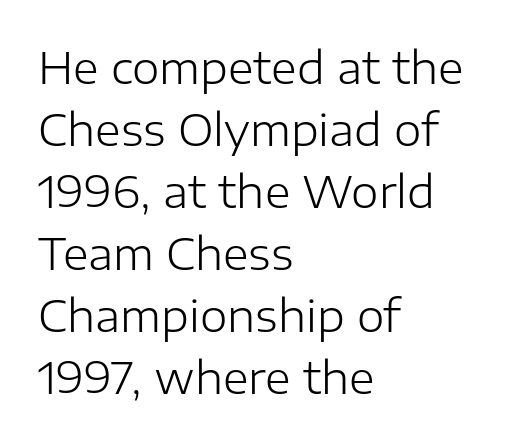
{"serif": "no", "italic": "no", "bold": "no", "weight": "light", "width": "normal", "stroke_contrast": "low", "x_height": "medium", "monospaced": "no", "underline": "no", "align": "left", "line_spacing": "normal", "line_spacing_ratio": 1.41, "letter_spacing": "normal", "letter_spacing_em": 0.0, "glyph_px": 44}
